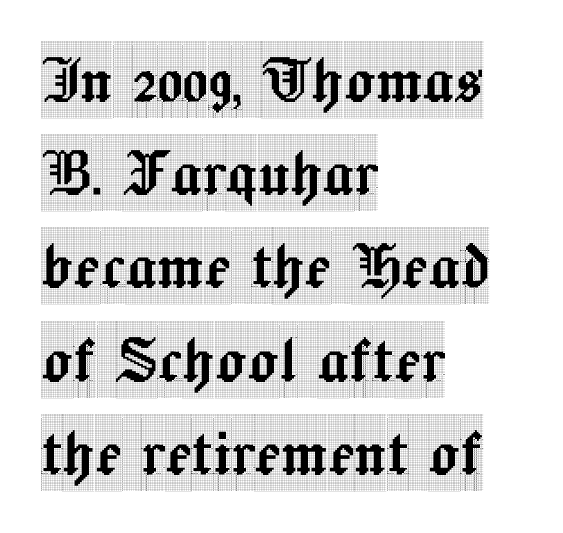
Q: Is the text italic (slanted)? A: No, it is upright.
Q: Is the typeface a serif or a sans-serif typeface? A: Serif.
Q: Is the text underlined? A: No.
Q: How is the paragraph aligned? A: Left-aligned.
Q: Is the spacing between letters normal or unusually wide? A: Normal.
Q: Width (condensed, normal, or wide)? A: Condensed.
Q: x-height? A: Large.
Q: Monospaced? A: No.
